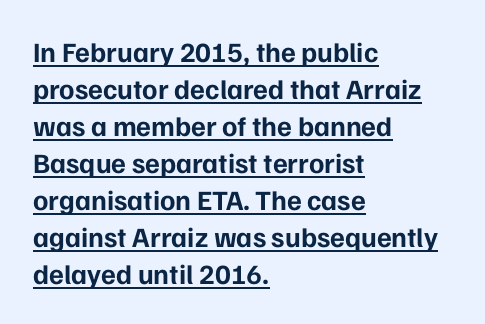
{"serif": "no", "italic": "no", "bold": "yes", "weight": "bold", "width": "normal", "stroke_contrast": "low", "x_height": "medium", "monospaced": "no", "underline": "yes", "align": "left", "line_spacing": "normal", "line_spacing_ratio": 1.32, "letter_spacing": "normal", "letter_spacing_em": 0.0, "glyph_px": 28}
